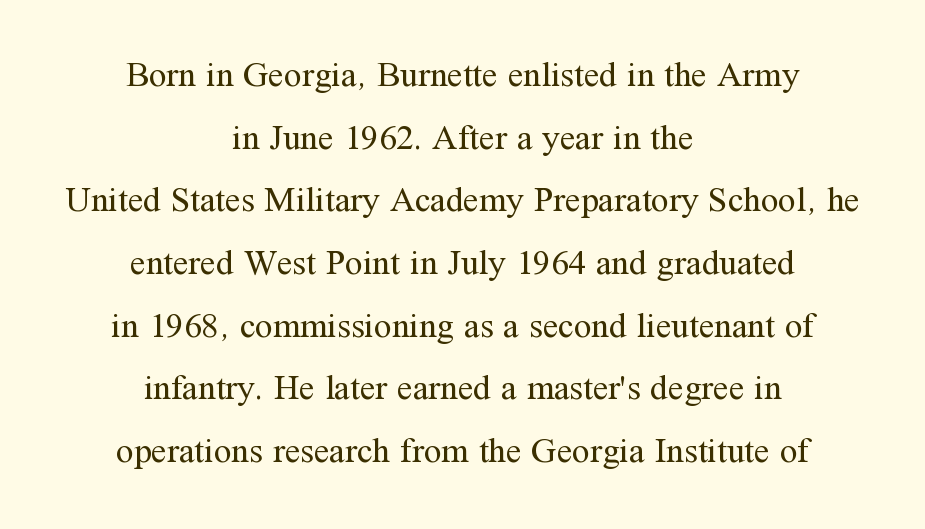
Q: Is the text bold? A: No.
Q: Is the text italic (slanted)? A: No, it is upright.
Q: Is the typeface a serif or a sans-serif typeface? A: Serif.
Q: Is the text underlined? A: No.
Q: How is the paragraph aligned? A: Centered.
Q: Is the spacing between letters normal or unusually wide? A: Normal.
Q: Width (condensed, normal, or wide)? A: Normal.
Q: Stroke contrast? A: Medium.
Q: x-height? A: Medium.
Q: Monospaced? A: No.
